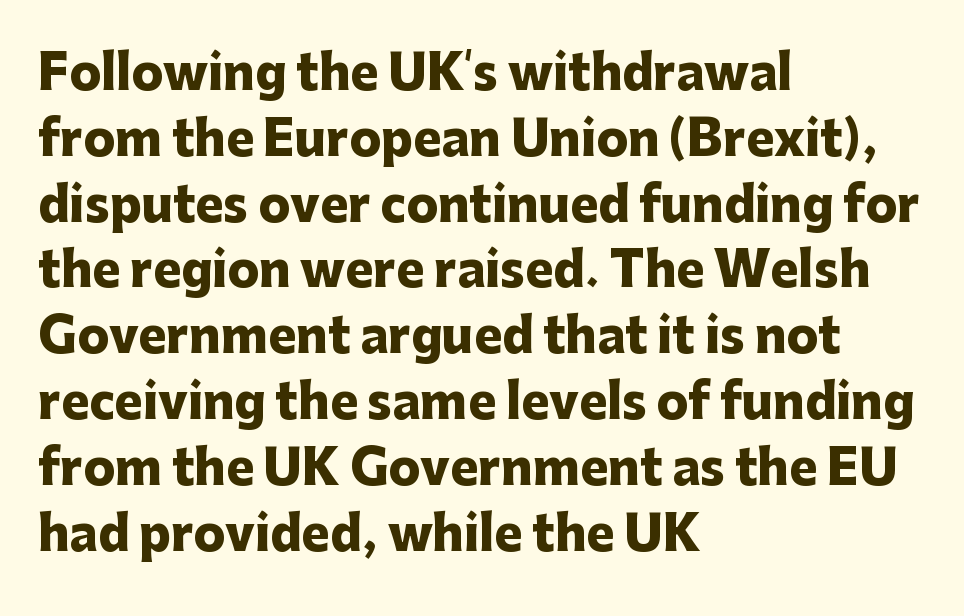
{"serif": "no", "italic": "no", "bold": "yes", "weight": "heavy", "width": "normal", "stroke_contrast": "low", "x_height": "medium", "monospaced": "no", "underline": "no", "align": "left", "line_spacing": "normal", "line_spacing_ratio": 1.4, "letter_spacing": "normal", "letter_spacing_em": 0.0, "glyph_px": 47}
